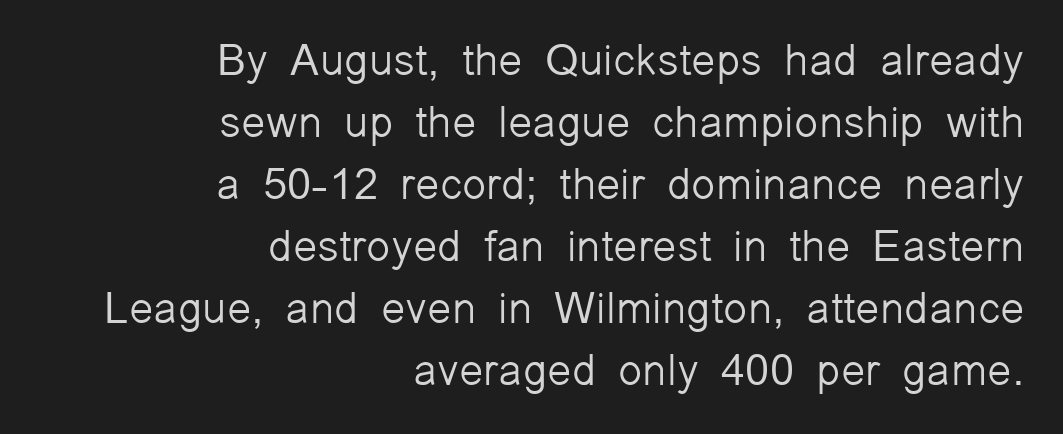
The rendering shows plain stroke endings on the letterforms — a sans-serif design. Horizontal alignment here is rightward, an uncommon choice for prose. Does the lettering tilt? It doesn't — this is upright. In terms of letterspacing, this is plain default setting. The foot of each line stays bare and open.
